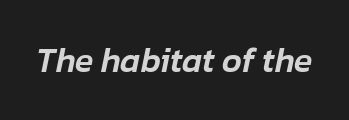
The image shows 34 px text type, italic (leaning right); set normal letter spacing, not underlined; low stroke contrast and a medium x-height.
